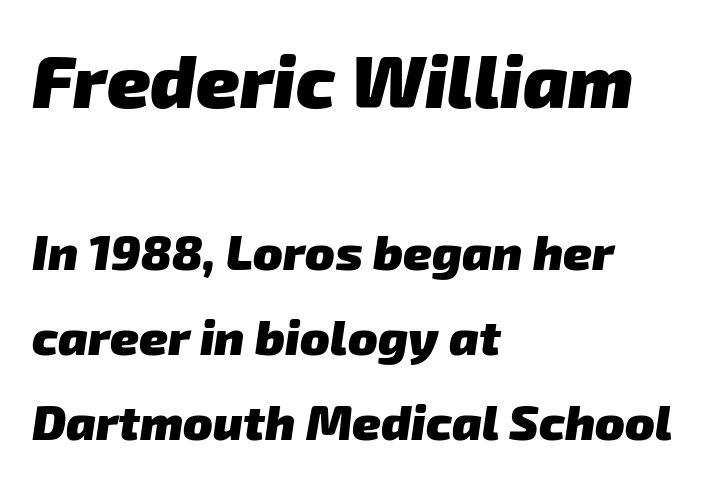
Q: Is the text bold? A: Yes.
Q: Is the typeface a serif or a sans-serif typeface? A: Sans-serif.
Q: Is the text underlined? A: No.
Q: How is the paragraph aligned? A: Left-aligned.
Q: Is the spacing between letters normal or unusually wide? A: Normal.
Q: Which block of text is set in a larger size, the first (top) or the second (bottom)? A: The first (top) one.
Q: Width (condensed, normal, or wide)? A: Normal.
Q: Stroke contrast? A: Low.
Q: x-height? A: Medium.
Q: Monospaced? A: No.
